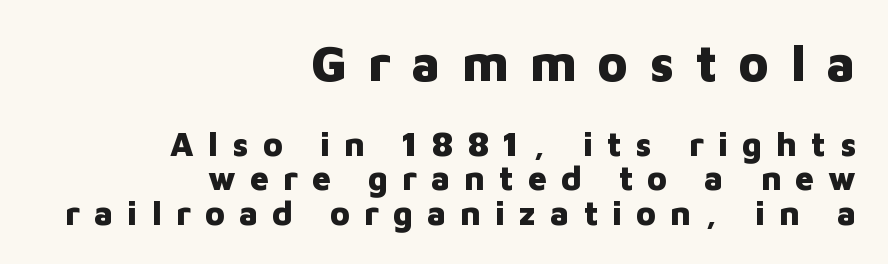
{"serif": "no", "italic": "no", "bold": "yes", "weight": "heavy", "width": "normal", "stroke_contrast": "low", "x_height": "medium", "monospaced": "no", "underline": "no", "align": "right", "line_spacing": "tight", "line_spacing_ratio": 1.04, "letter_spacing": "wide", "letter_spacing_em": 0.43, "larger_block": "first", "size_ratio": 1.52, "glyph_px": 50}
